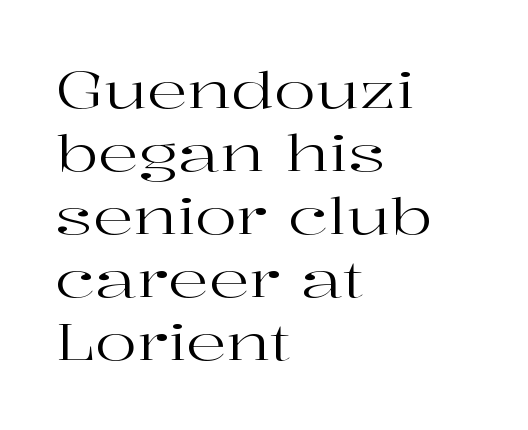
Designer's note — italics off, roman on. A typesetter would call this proportional, since set widths differ per character. If you measured baseline to baseline, you'd find a middling distance. Only glyphs here, with clear space below each row. Honestly, the letter spacing is just normal — you wouldn't notice it.
